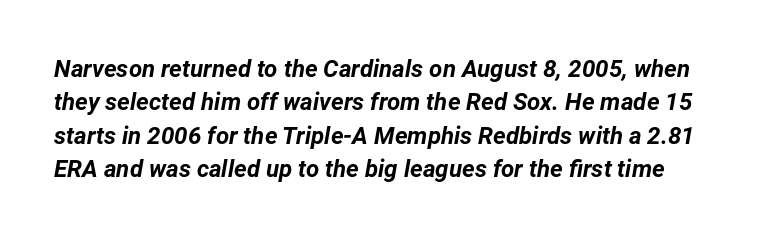
The image shows 24 px bold type, italic (leaning right); set normal line spacing (1.39x), normal letter spacing, not underlined.
